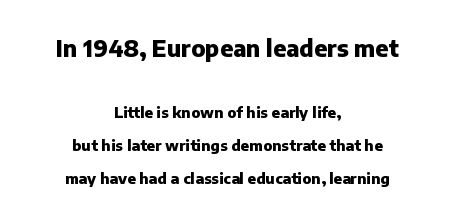
{"italic": "no", "bold": "yes", "underline": "no", "align": "center", "line_spacing": "loose", "line_spacing_ratio": 2.2, "letter_spacing": "normal", "letter_spacing_em": 0.0, "larger_block": "first", "size_ratio": 1.53, "glyph_px": 23}
